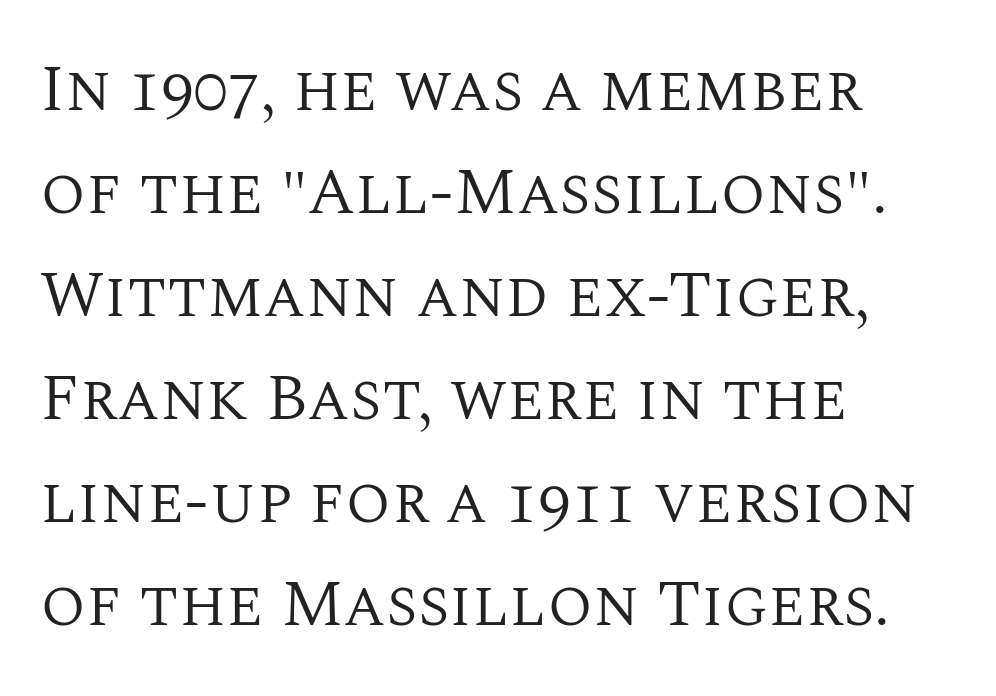
The image shows 66 px regular-weight serif type, upright; set left-aligned, normal line spacing (1.56x), normal letter spacing, not underlined; medium stroke contrast and a large x-height.
